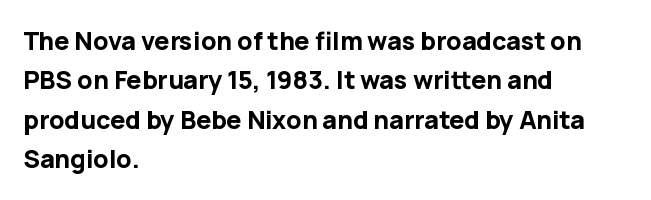
{"italic": "no", "bold": "yes", "underline": "no", "align": "left", "line_spacing": "normal", "line_spacing_ratio": 1.58, "letter_spacing": "normal", "letter_spacing_em": 0.0, "glyph_px": 25}
